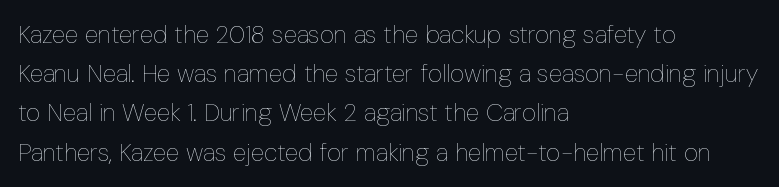
The image shows 25 px text type, upright; set left-aligned, normal line spacing (1.57x), normal letter spacing, not underlined.
